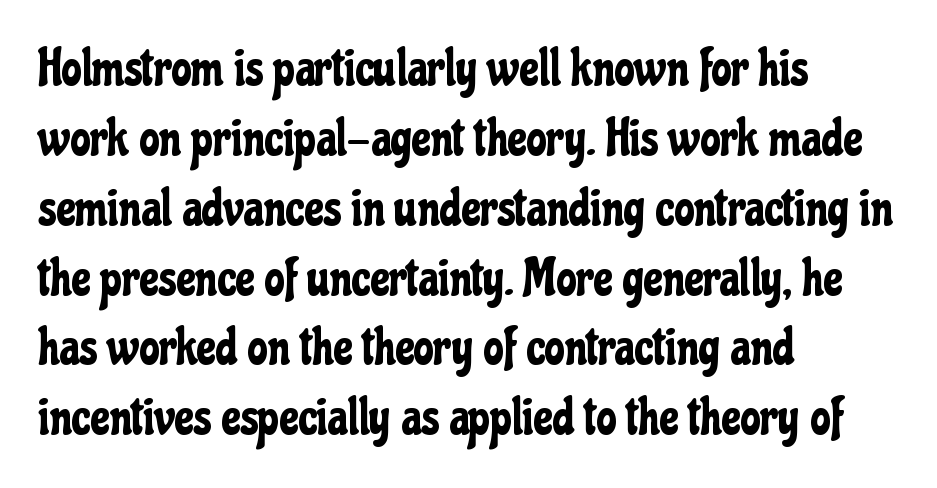
Q: Is the text italic (slanted)? A: No, it is upright.
Q: Is the typeface a serif or a sans-serif typeface? A: Sans-serif.
Q: Is the text underlined? A: No.
Q: How is the paragraph aligned? A: Left-aligned.
Q: Is the spacing between letters normal or unusually wide? A: Normal.
Q: Is the spacing between lines tight, normal or loose? A: Normal.
Q: Width (condensed, normal, or wide)? A: Condensed.
Q: Stroke contrast? A: Low.
Q: x-height? A: Medium.
Q: Monospaced? A: No.
